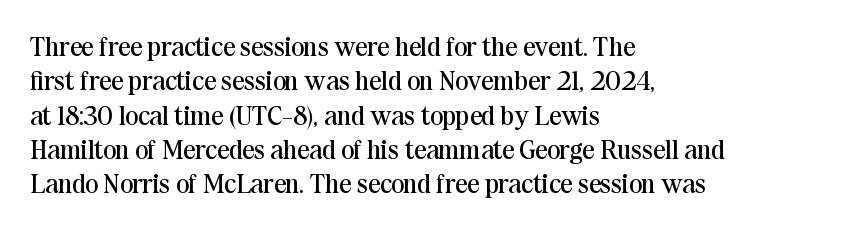
The letterforms sit at book weight or below. Honestly, the letter spacing is just normal — you wouldn't notice it. The type sits square on the baseline with zero lean. Unmarked baselines from the first word to the last. The text block is weighted toward the left margin, trailing off unevenly rightward. The designer left line spacing at the default.
